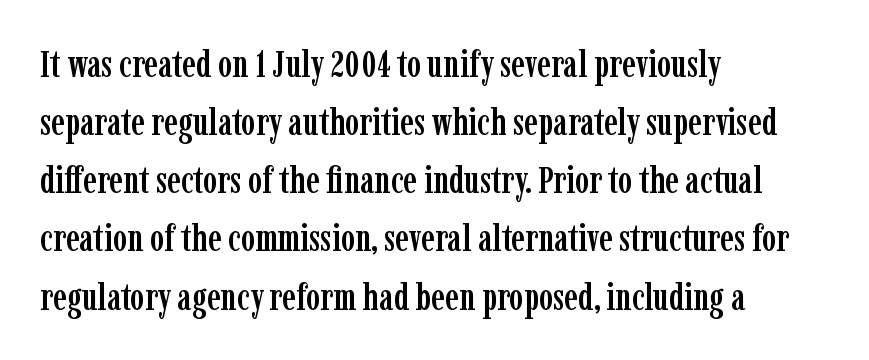
The typography opts for an upright posture over an oblique one. Regular leading. Nothing unusual about the tracking: characters are spaced as the font intends. Horizontal alignment here is leftward, the default for most running prose. Looks like regular typesetting: each glyph gets only the width it needs.
